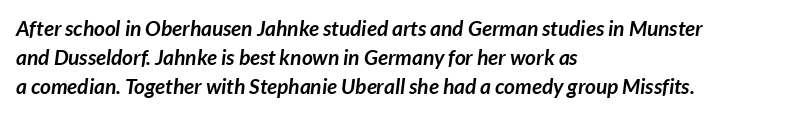
The strokes are fattened all the way to bold. The leading is moderate, giving the passage an even texture. The area under the type is left untouched. Teacher's note: observe the even left margin — that is flush-left alignment. Here the glyphs are tracked normally, forming tight word shapes.
